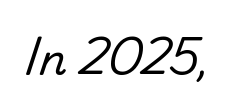
The letters advance in unequal steps, a hallmark of proportional type. Rule under the text: the space is simply empty. Honestly, the letter spacing is just normal — you wouldn't notice it.
